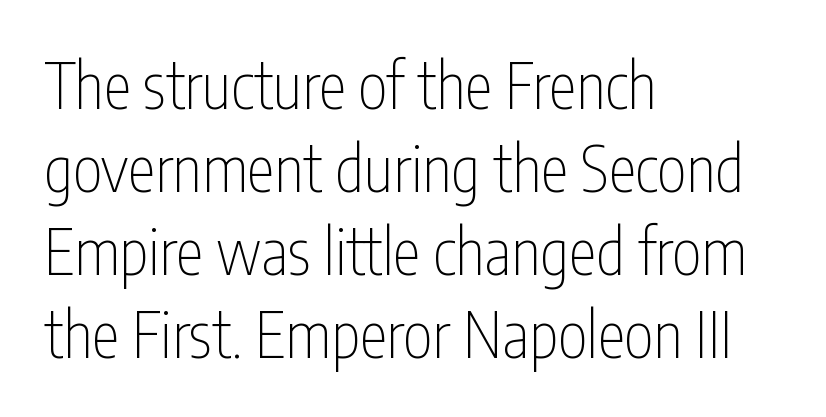
The font sits on the lighter half of the weight spectrum, regular included. Is there much room between lines? A standard amount, neither cramped nor airy. Designer's note — italics off, roman on. In terms of letterspacing, this is plain default setting.
